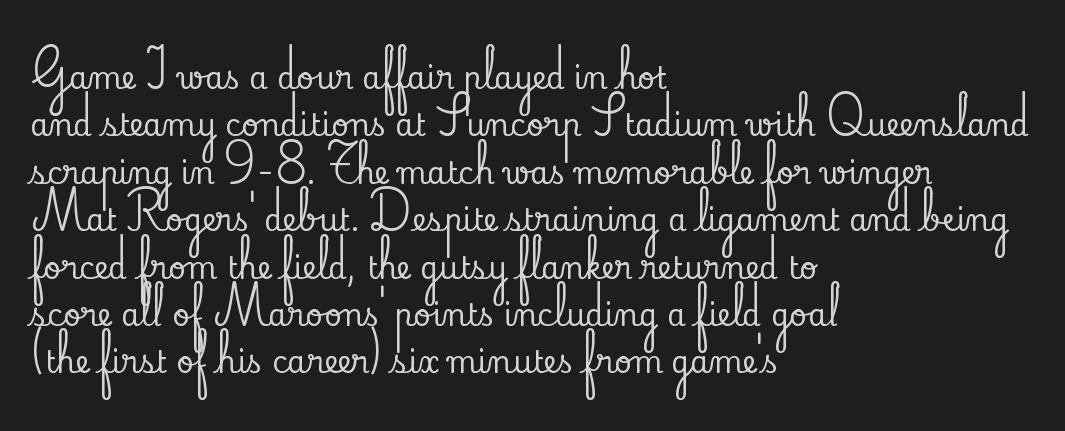
The image shows 30 px serif type, upright; set left-aligned, normal line spacing (1.58x), normal letter spacing, not underlined; low stroke contrast and a small x-height.
